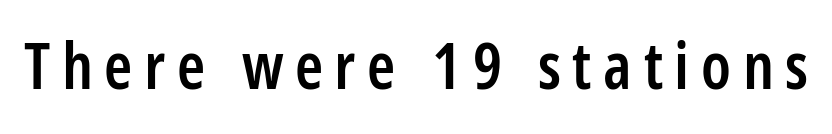
Q: Is the text bold? A: Semi-bold.
Q: Is the text italic (slanted)? A: No, it is upright.
Q: Is the typeface a serif or a sans-serif typeface? A: Sans-serif.
Q: Is the text underlined? A: No.
Q: Width (condensed, normal, or wide)? A: Condensed.
Q: Stroke contrast? A: Low.
Q: x-height? A: Medium.
Q: Monospaced? A: No.
